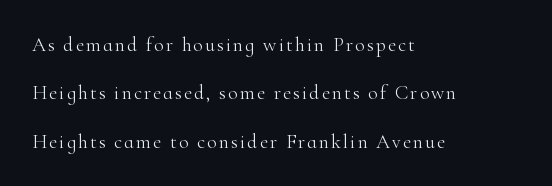
The image shows 20 px text type, upright; set left-aligned, loose line spacing (2.42x), not underlined.
